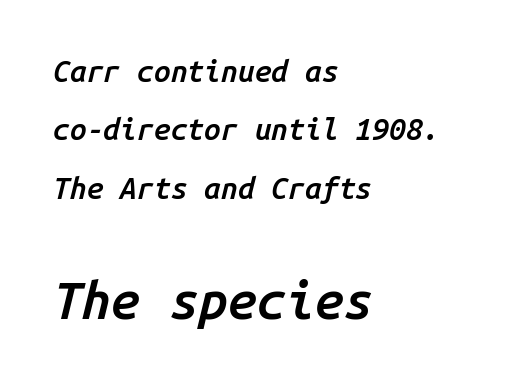
Q: Is the text bold? A: Semi-bold.
Q: Is the text italic (slanted)? A: Yes, it leans right by about 14 degrees.
Q: Is the text underlined? A: No.
Q: How is the paragraph aligned? A: Left-aligned.
Q: Is the spacing between letters normal or unusually wide? A: Normal.
Q: Is the spacing between lines tight, normal or loose? A: Loose.
Q: Which block of text is set in a larger size, the first (top) or the second (bottom)? A: The second (bottom) one.
Q: Width (condensed, normal, or wide)? A: Normal.
Q: Stroke contrast? A: Low.
Q: x-height? A: Medium.
Q: Monospaced? A: Yes.
